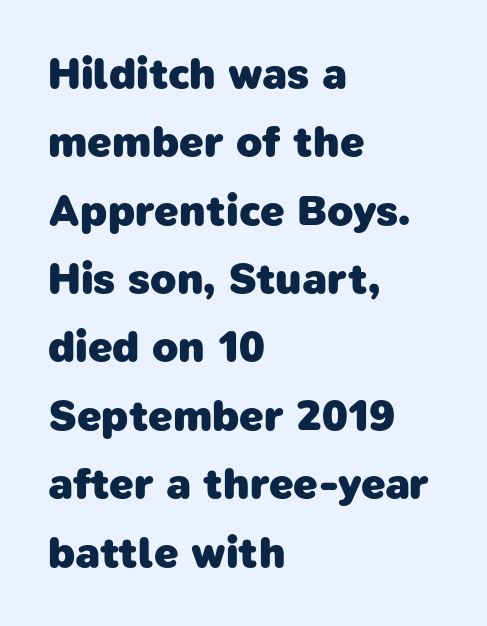
Font category for this specimen: sans-serif. The rendering anchors every line to the left-hand side. Between one letter and the next there's only the usual sliver of space. The designer left line spacing at the default. Clear beneath every line of the passage. A typesetter would call this proportional, since set widths differ per character.
